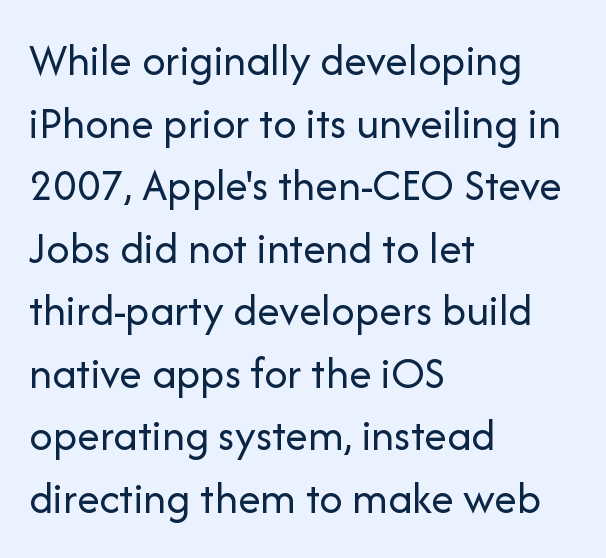
Q: Is the text bold? A: No.
Q: Is the text italic (slanted)? A: No, it is upright.
Q: Is the typeface a serif or a sans-serif typeface? A: Sans-serif.
Q: Is the text underlined? A: No.
Q: How is the paragraph aligned? A: Left-aligned.
Q: Is the spacing between letters normal or unusually wide? A: Normal.
Q: Is the spacing between lines tight, normal or loose? A: Normal.
Q: Width (condensed, normal, or wide)? A: Normal.
Q: Stroke contrast? A: Low.
Q: x-height? A: Medium.
Q: Monospaced? A: No.
